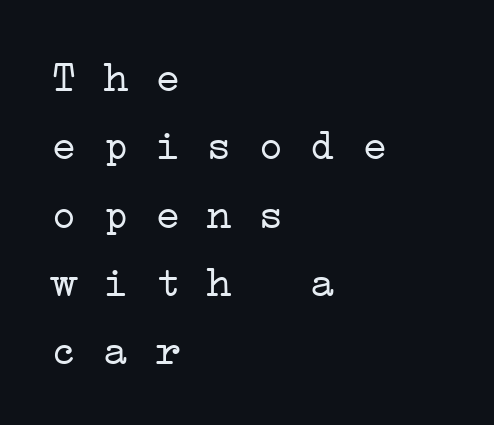
{"serif": "yes", "bold": "no", "weight": "light", "width": "wide", "stroke_contrast": "low", "x_height": "medium", "monospaced": "yes", "underline": "no", "align": "left", "line_spacing": "normal", "line_spacing_ratio": 1.59, "letter_spacing": "normal", "letter_spacing_em": 0.0, "glyph_px": 43}
